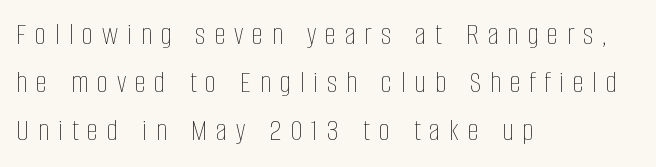
Upright lettering throughout. A bare baseline throughout the passage. The paragraph has a hard left edge and a soft right edge. Vertical spacing — default.
